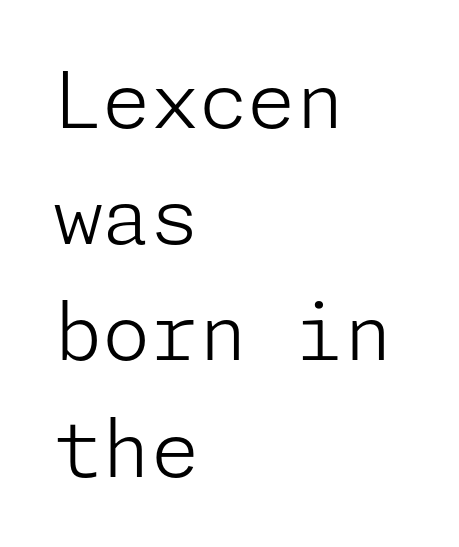
Q: Is the text bold? A: No.
Q: Is the text italic (slanted)? A: No, it is upright.
Q: Is the typeface a serif or a sans-serif typeface? A: Sans-serif.
Q: Is the text underlined? A: No.
Q: How is the paragraph aligned? A: Left-aligned.
Q: Is the spacing between letters normal or unusually wide? A: Normal.
Q: Is the spacing between lines tight, normal or loose? A: Normal.
Q: Width (condensed, normal, or wide)? A: Normal.
Q: Stroke contrast? A: Low.
Q: x-height? A: Medium.
